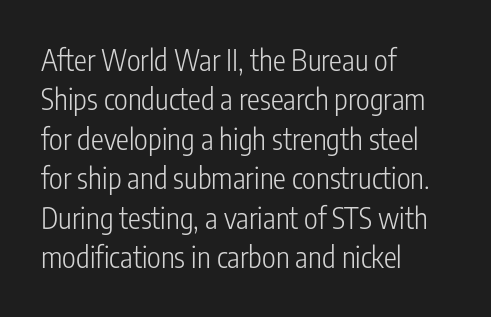
Is the block centered? No — it sits flush against the left margin. The area under the type is left untouched. The letters sit at their default tracking, neither squeezed nor spread. Honestly, the row spacing looks completely unremarkable.
